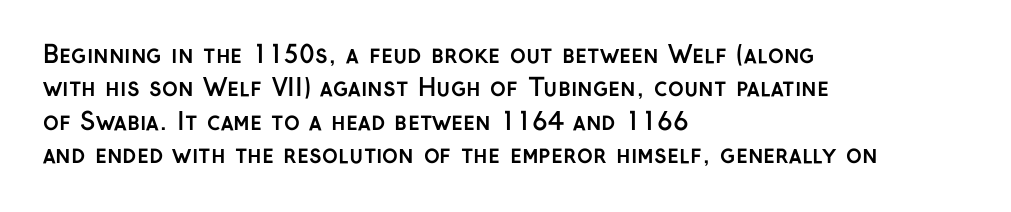
{"italic": "no", "bold": "yes", "underline": "no", "align": "left", "line_spacing": "normal", "line_spacing_ratio": 1.39, "letter_spacing": "normal", "letter_spacing_em": 0.0, "glyph_px": 24}
